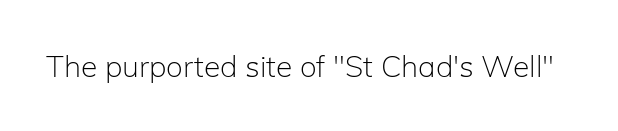
The image shows 30 px light sans-serif type, upright; set normal letter spacing, not underlined; low stroke contrast and a medium x-height.
